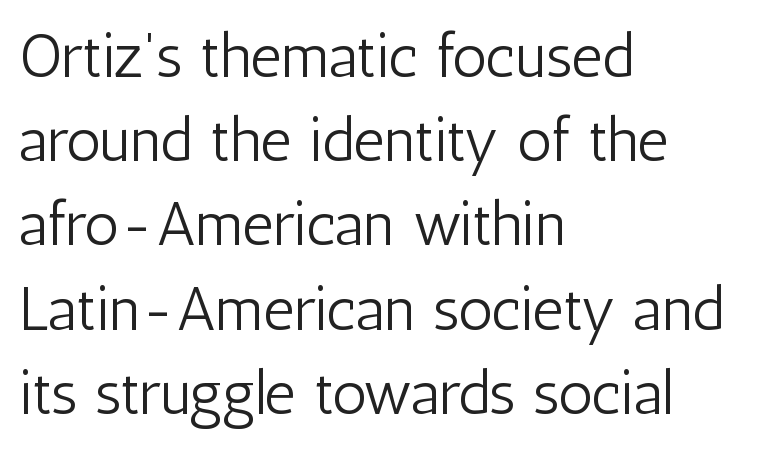
Q: Is the text bold? A: No.
Q: Is the text italic (slanted)? A: No, it is upright.
Q: Is the typeface a serif or a sans-serif typeface? A: Sans-serif.
Q: Is the text underlined? A: No.
Q: How is the paragraph aligned? A: Left-aligned.
Q: Is the spacing between letters normal or unusually wide? A: Normal.
Q: Is the spacing between lines tight, normal or loose? A: Normal.
Q: Width (condensed, normal, or wide)? A: Condensed.
Q: Stroke contrast? A: Low.
Q: x-height? A: Medium.
Q: Monospaced? A: No.
